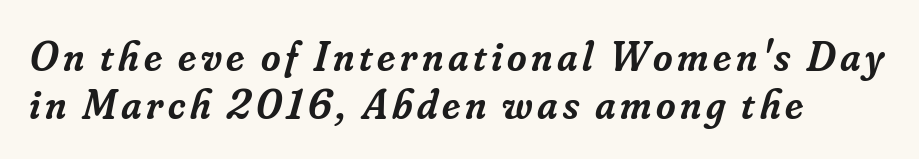
The image shows 42 px semibold serif type, italic (leaning right); set left-aligned, tight line spacing (1.14x), not underlined; low stroke contrast and a small x-height.
